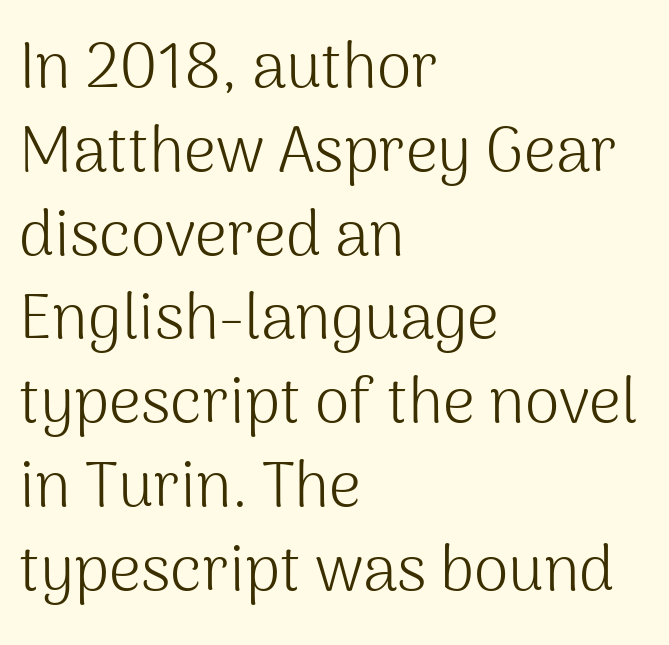
The image shows 63 px light sans-serif type, upright; set left-aligned, normal line spacing (1.33x), normal letter spacing, not underlined; medium stroke contrast and a medium x-height.
